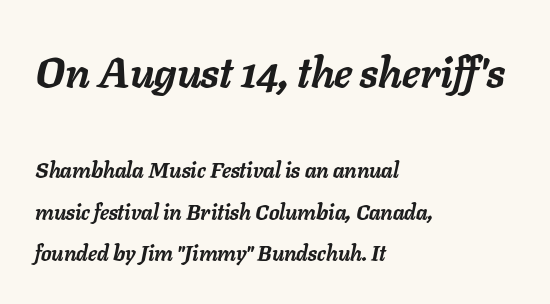
{"italic": "yes", "lean": "right", "slant_degrees": 11, "bold": "yes", "weight": "semibold", "width": "normal", "stroke_contrast": "low", "x_height": "medium", "monospaced": "no", "underline": "no", "align": "left", "line_spacing": "loose", "line_spacing_ratio": 1.97, "letter_spacing": "normal", "letter_spacing_em": 0.0, "larger_block": "first", "size_ratio": 2.0, "glyph_px": 42}
